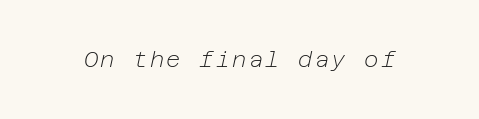
{"italic": "yes", "lean": "right", "slant_degrees": 12, "bold": "no", "underline": "no", "glyph_px": 22}
